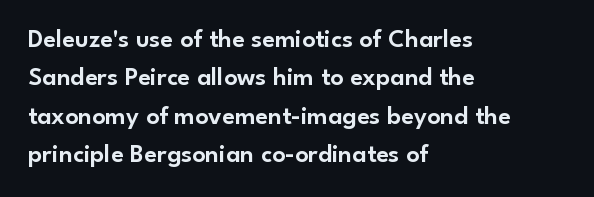
These lines keep a tight, regular rhythm from letter to letter. A student would call this left alignment; a typographer would say flush left, rag right. Descenders are the only things crossing below the line. Evenly set lines give the paragraph a standard silhouette. Ordinary non-slanted type is in use.
